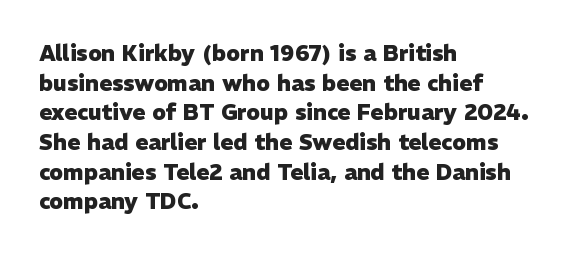
Q: Is the text bold? A: Yes.
Q: Is the text italic (slanted)? A: No, it is upright.
Q: Is the text underlined? A: No.
Q: How is the paragraph aligned? A: Left-aligned.
Q: Is the spacing between letters normal or unusually wide? A: Normal.
Q: Is the spacing between lines tight, normal or loose? A: Normal.
